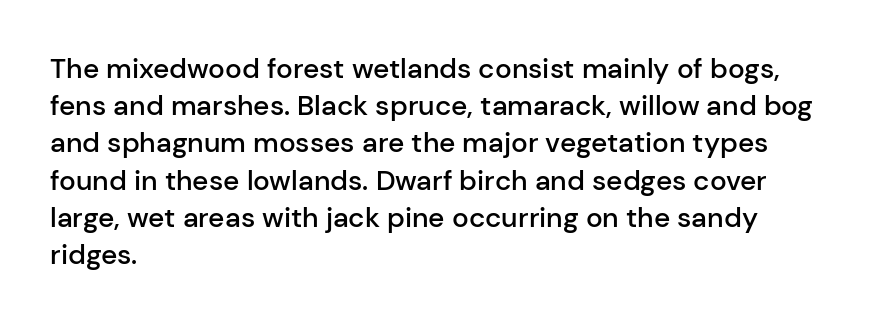
Q: Is the text bold? A: Semi-bold.
Q: Is the text italic (slanted)? A: No, it is upright.
Q: Is the typeface a serif or a sans-serif typeface? A: Sans-serif.
Q: Is the text underlined? A: No.
Q: How is the paragraph aligned? A: Left-aligned.
Q: Is the spacing between letters normal or unusually wide? A: Normal.
Q: Is the spacing between lines tight, normal or loose? A: Normal.
Q: Width (condensed, normal, or wide)? A: Normal.
Q: Stroke contrast? A: Low.
Q: x-height? A: Medium.
Q: Monospaced? A: No.
